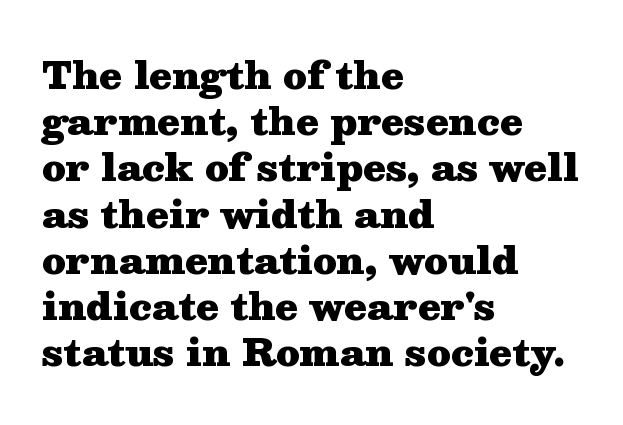
Q: Is the text bold? A: Yes.
Q: Is the text italic (slanted)? A: No, it is upright.
Q: Is the typeface a serif or a sans-serif typeface? A: Serif.
Q: Is the text underlined? A: No.
Q: How is the paragraph aligned? A: Left-aligned.
Q: Is the spacing between letters normal or unusually wide? A: Normal.
Q: Is the spacing between lines tight, normal or loose? A: Normal.
Q: Width (condensed, normal, or wide)? A: Wide.
Q: Stroke contrast? A: Medium.
Q: x-height? A: Medium.
Q: Monospaced? A: No.
